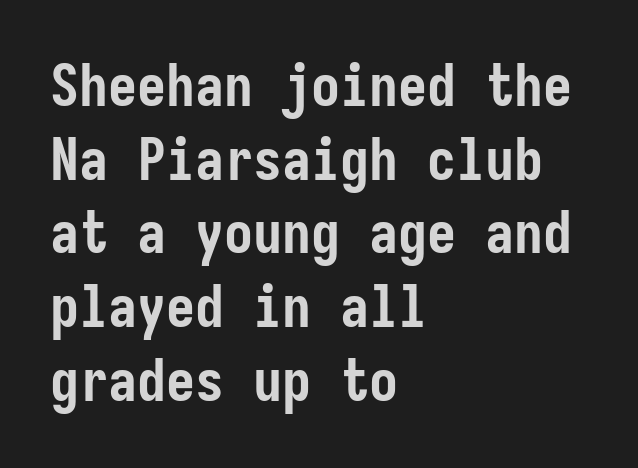
{"serif": "no", "italic": "no", "bold": "yes", "weight": "semibold", "width": "condensed", "stroke_contrast": "low", "x_height": "medium", "underline": "no", "align": "left", "line_spacing": "normal", "line_spacing_ratio": 1.27, "letter_spacing": "normal", "letter_spacing_em": 0.0, "glyph_px": 58}
